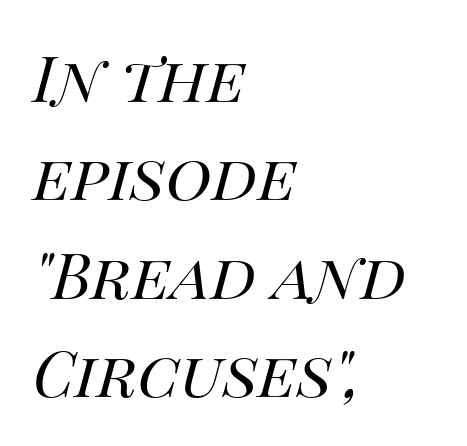
Q: Is the text bold? A: No.
Q: Is the text italic (slanted)? A: Yes, it leans right by about 14 degrees.
Q: Is the text underlined? A: No.
Q: How is the paragraph aligned? A: Left-aligned.
Q: Is the spacing between letters normal or unusually wide? A: Normal.
Q: Is the spacing between lines tight, normal or loose? A: Normal.
Q: Width (condensed, normal, or wide)? A: Normal.
Q: Stroke contrast? A: Medium.
Q: x-height? A: Large.
Q: Monospaced? A: No.
